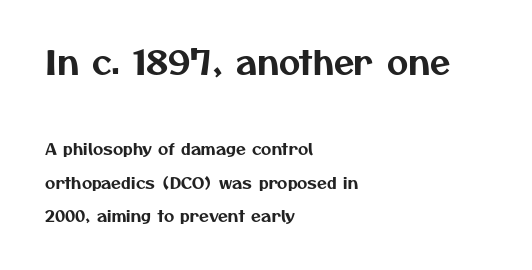
The image shows 33 px sans-serif type; set left-aligned, loose line spacing (2.09x), normal letter spacing, not underlined; the first (top) block is 2.06x larger; medium stroke contrast and a medium x-height.
